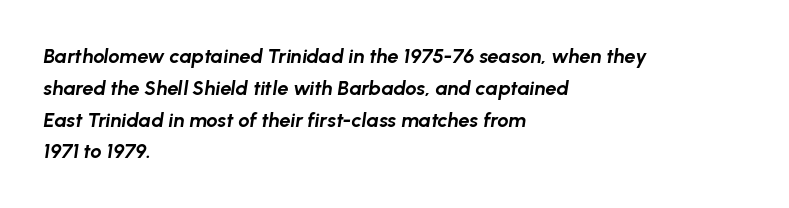
{"italic": "yes", "lean": "right", "slant_degrees": 8, "bold": "yes", "underline": "no", "align": "left", "line_spacing": "normal", "line_spacing_ratio": 1.59, "letter_spacing": "normal", "letter_spacing_em": 0.0, "glyph_px": 20}
